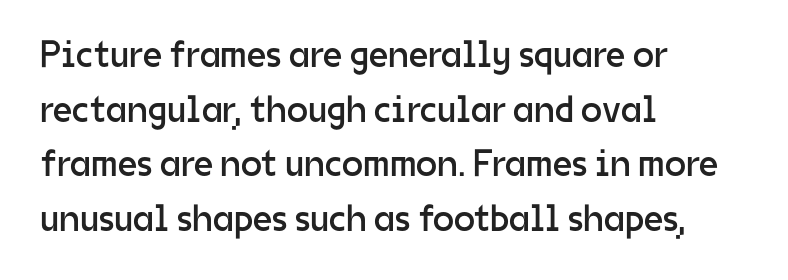
Do the letters lean? They stand straight. The rows are spaced the way most documents space them. Summary of weight: not heavy and not bold. Is this a fixed-width face? No — the glyphs have proportional, varying widths.
